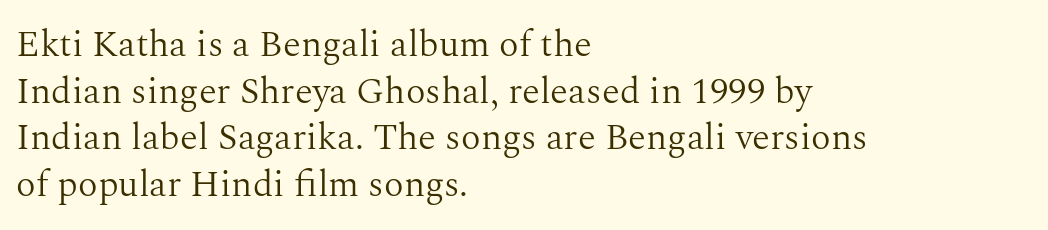
The image shows 37 px light serif type, upright; set left-aligned, normal line spacing (1.26x), normal letter spacing, not underlined; medium stroke contrast and a medium x-height.
